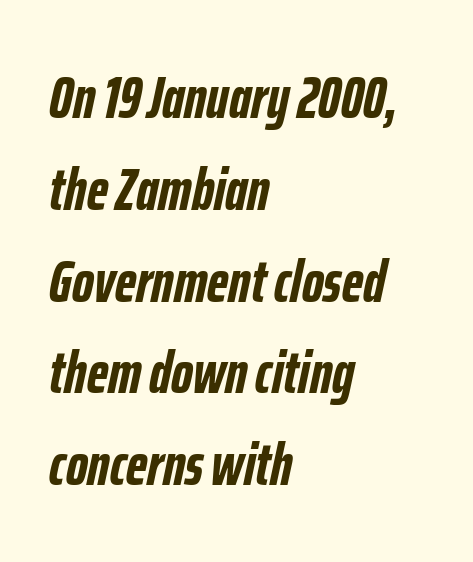
Vertically, the passage feels balanced, rows spaced as you'd expect. Look at the tracking — it's just the regular setting, nothing added. The passage shown is emphatically bold. The specimen reads as italic at a glance. The zone under the glyphs is completely vacant. Think of a printed novel: that variable character pitch is what you see here.
